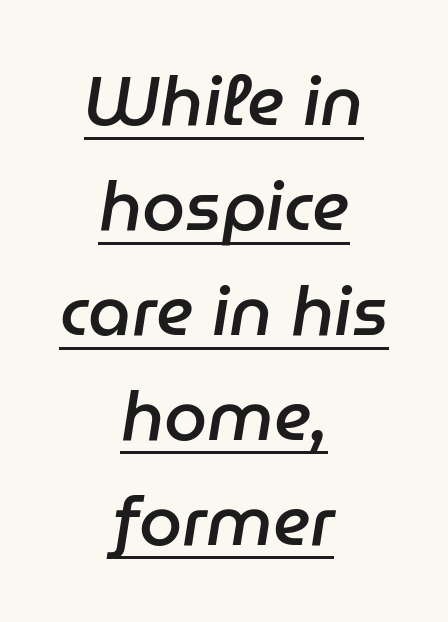
{"italic": "yes", "lean": "right", "slant_degrees": 9, "bold": "semi", "weight": "semibold", "width": "normal", "stroke_contrast": "low", "x_height": "medium", "monospaced": "no", "underline": "yes", "align": "center", "line_spacing": "normal", "line_spacing_ratio": 1.52, "letter_spacing": "normal", "letter_spacing_em": 0.0, "glyph_px": 69}
